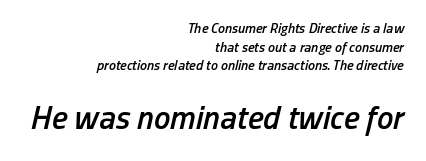
The image shows 33 px semibold, condensed type, italic (leaning right); set right-aligned, normal line spacing (1.33x), normal letter spacing, not underlined; the second (bottom) block is 2.36x larger; low stroke contrast and a medium x-height.
